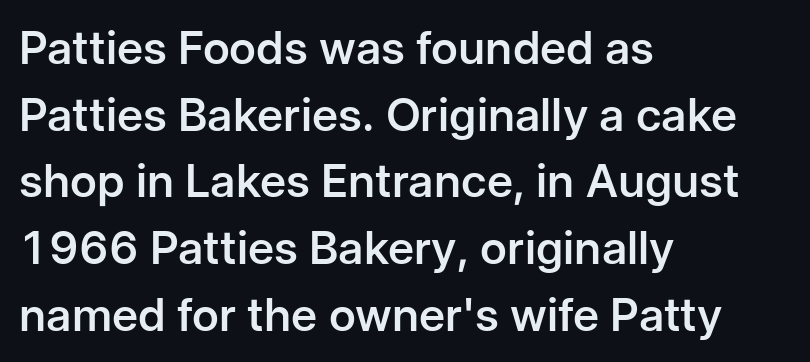
The image shows 46 px semibold sans-serif type, upright; set left-aligned, normal line spacing (1.45x), normal letter spacing, not underlined; low stroke contrast and a medium x-height.
